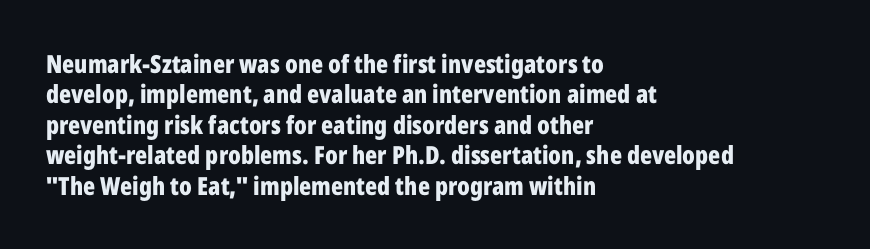
The image shows 25 px bold type, upright; set left-aligned, line spacing 1.22x, normal letter spacing, not underlined.
